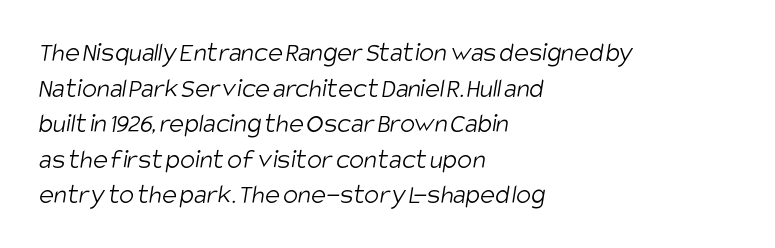
The image shows 28 px light, condensed sans-serif type; set left-aligned, normal line spacing (1.27x), normal letter spacing, not underlined; low stroke contrast and a large x-height.
